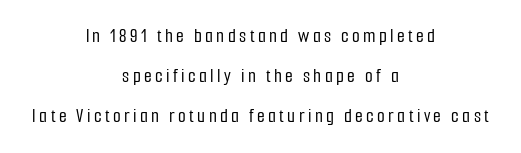
The image shows 20 px text type, upright; set centered, loose line spacing (2.01x), not underlined.
